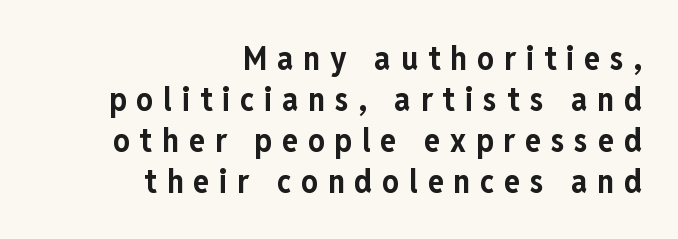
{"serif": "no", "italic": "no", "bold": "yes", "weight": "bold", "width": "condensed", "stroke_contrast": "low", "x_height": "medium", "monospaced": "no", "underline": "no", "align": "right", "line_spacing_ratio": 1.24, "letter_spacing": "wide", "letter_spacing_em": 0.3, "glyph_px": 33}
